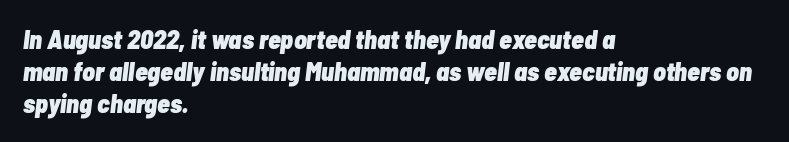
The image shows 26 px bold type, italic (leaning right); set left-aligned, line spacing 1.23x, normal letter spacing, not underlined.
